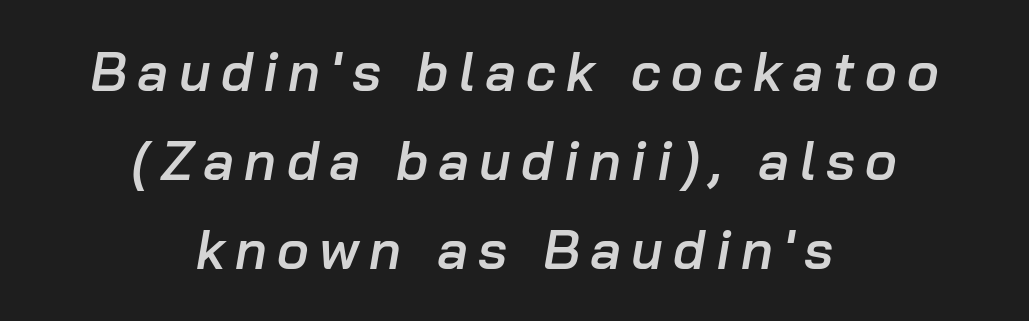
Q: Is the text bold? A: Semi-bold.
Q: Is the text italic (slanted)? A: Yes, it leans right by about 10 degrees.
Q: Is the text underlined? A: No.
Q: How is the paragraph aligned? A: Centered.
Q: Is the spacing between lines tight, normal or loose? A: Normal.
Q: Width (condensed, normal, or wide)? A: Normal.
Q: Stroke contrast? A: Low.
Q: x-height? A: Medium.
Q: Monospaced? A: No.
